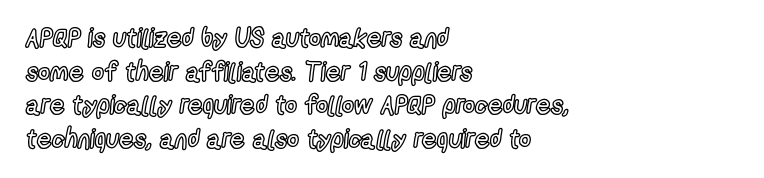
{"underline": "no", "align": "left", "line_spacing": "normal", "line_spacing_ratio": 1.29, "letter_spacing": "normal", "letter_spacing_em": 0.0, "glyph_px": 26}
